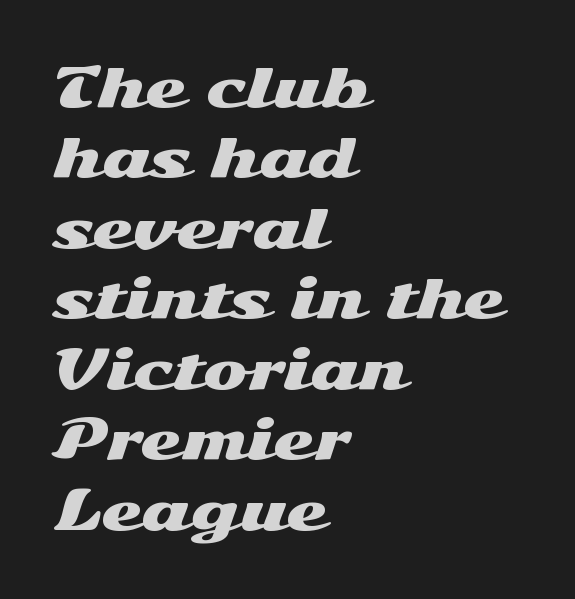
Q: Is the text italic (slanted)? A: Yes.
Q: Is the typeface a serif or a sans-serif typeface? A: Sans-serif.
Q: Is the text underlined? A: No.
Q: How is the paragraph aligned? A: Left-aligned.
Q: Is the spacing between letters normal or unusually wide? A: Normal.
Q: Is the spacing between lines tight, normal or loose? A: Normal.
Q: Width (condensed, normal, or wide)? A: Wide.
Q: Stroke contrast? A: Medium.
Q: x-height? A: Medium.
Q: Monospaced? A: No.
